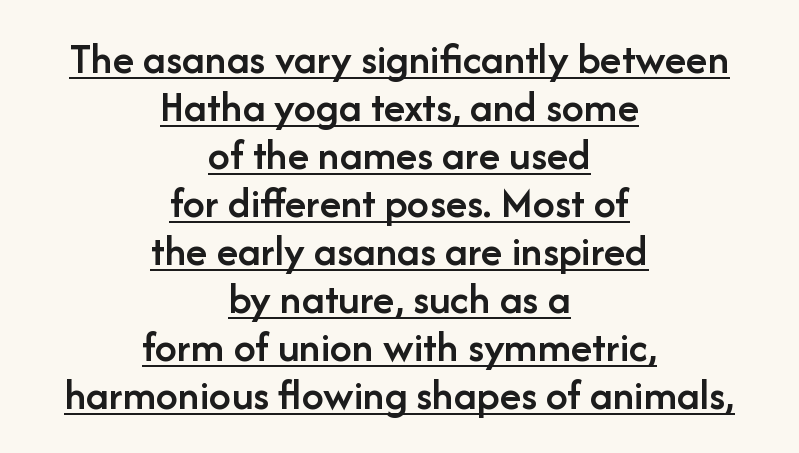
{"serif": "no", "italic": "no", "bold": "semi", "weight": "semibold", "width": "normal", "stroke_contrast": "low", "x_height": "medium", "monospaced": "no", "underline": "yes", "align": "center", "line_spacing": "tight", "line_spacing_ratio": 1.09, "letter_spacing": "normal", "letter_spacing_em": 0.0, "glyph_px": 44}
